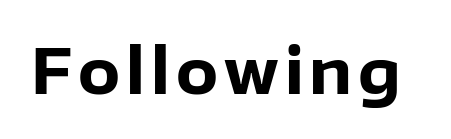
The image shows 61 px heavy sans-serif type, upright; set not underlined; low stroke contrast and a medium x-height.
